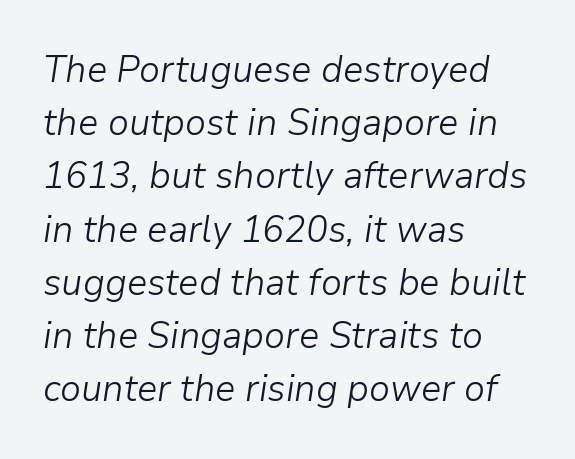
Q: Is the text bold? A: No.
Q: Is the text italic (slanted)? A: Yes, it leans right by about 9 degrees.
Q: Is the text underlined? A: No.
Q: How is the paragraph aligned? A: Left-aligned.
Q: Is the spacing between letters normal or unusually wide? A: Normal.
Q: Is the spacing between lines tight, normal or loose? A: Normal.
Q: Width (condensed, normal, or wide)? A: Normal.
Q: Stroke contrast? A: Low.
Q: x-height? A: Medium.
Q: Monospaced? A: No.
